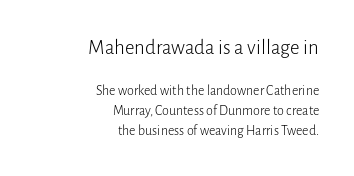
Q: Is the text bold? A: No.
Q: Is the text italic (slanted)? A: No, it is upright.
Q: Is the text underlined? A: No.
Q: How is the paragraph aligned? A: Right-aligned.
Q: Is the spacing between letters normal or unusually wide? A: Normal.
Q: Is the spacing between lines tight, normal or loose? A: Normal.
Q: Which block of text is set in a larger size, the first (top) or the second (bottom)? A: The first (top) one.
